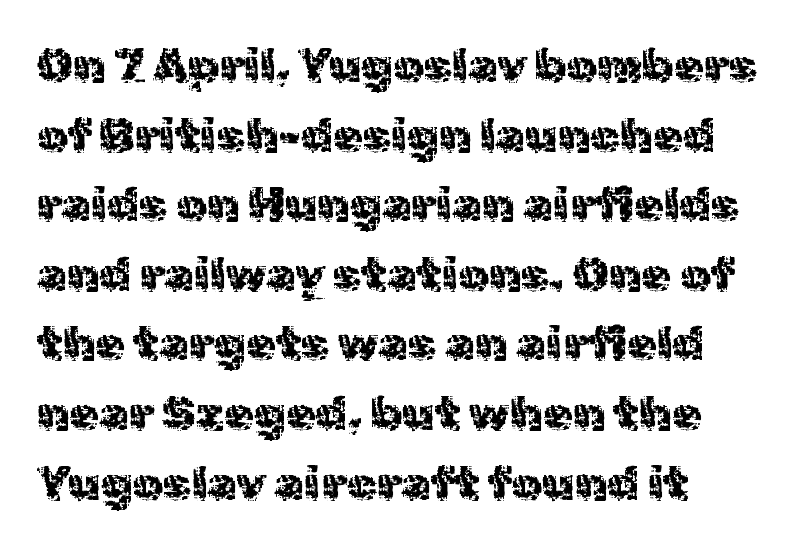
If you drew a ruler down the left edge, every line would touch it. Words appear dense and cohesive because spacing is normal. Note the varied advance widths — an 'i' is clearly narrower than an 'm'. Posture: vertical. Bold? No — there's no thickening of the strokes. Evenly set lines give the paragraph a standard silhouette.
